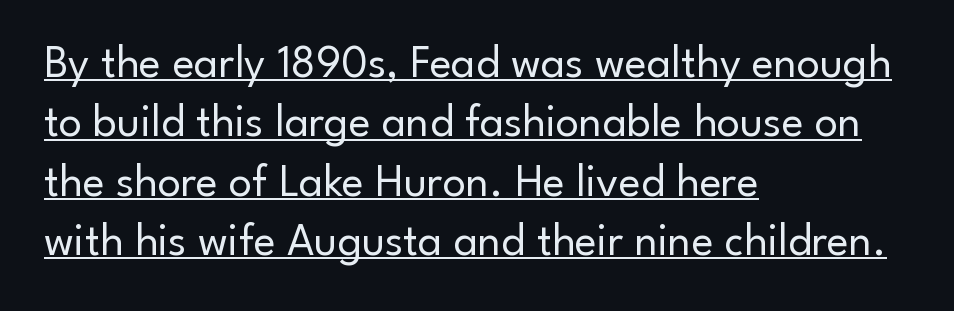
Q: Is the text bold? A: No.
Q: Is the text italic (slanted)? A: No, it is upright.
Q: Is the typeface a serif or a sans-serif typeface? A: Sans-serif.
Q: Is the text underlined? A: Yes.
Q: How is the paragraph aligned? A: Left-aligned.
Q: Is the spacing between letters normal or unusually wide? A: Normal.
Q: Is the spacing between lines tight, normal or loose? A: Normal.
Q: Width (condensed, normal, or wide)? A: Normal.
Q: Stroke contrast? A: Low.
Q: x-height? A: Small.
Q: Monospaced? A: No.
